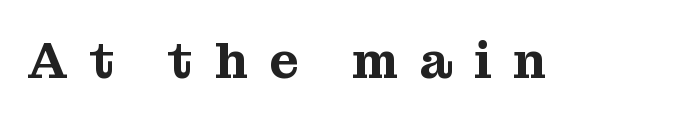
The image shows 51 px serif type, upright; set unusually wide letter spacing (+0.42 em), not underlined; medium stroke contrast and a medium x-height.
